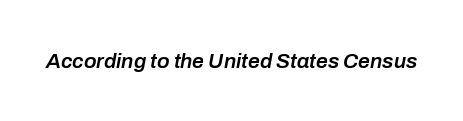
Students, note that the glyphs here touch the page at normal intervals. Descender tails drop into unmarked territory. Slant detected: the letters are inclined. Is the type bold? Partly — it's a semibold, heavier than regular but not fully bold.
